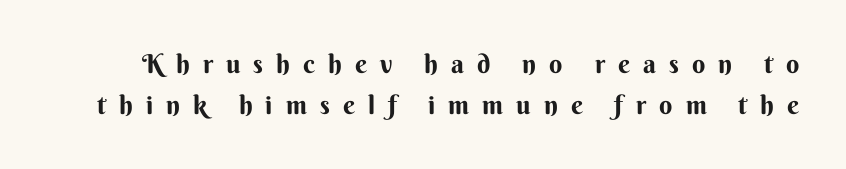
The image shows 26 px bold type, upright; set normal line spacing (1.58x), unusually wide letter spacing (+0.5 em), not underlined.
